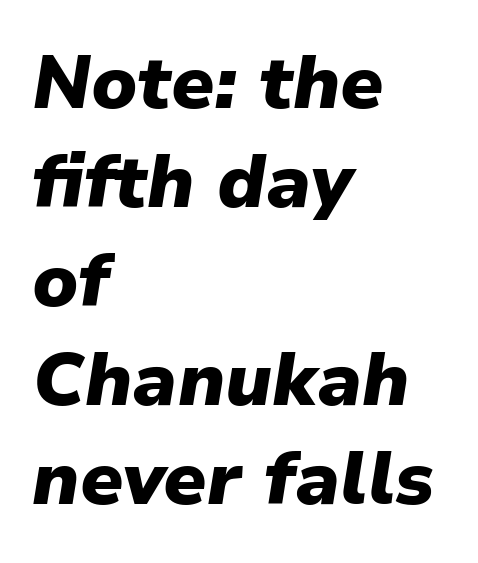
Q: Is the text bold? A: Yes.
Q: Is the text italic (slanted)? A: Yes, it leans right by about 9 degrees.
Q: Is the text underlined? A: No.
Q: How is the paragraph aligned? A: Left-aligned.
Q: Is the spacing between letters normal or unusually wide? A: Normal.
Q: Is the spacing between lines tight, normal or loose? A: Normal.
Q: Width (condensed, normal, or wide)? A: Normal.
Q: Stroke contrast? A: Low.
Q: x-height? A: Medium.
Q: Monospaced? A: No.
